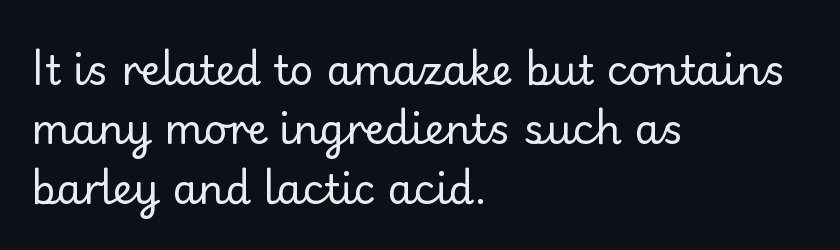
The space between consecutive lines is moderate. Proportional: the letters do not fall into vertical columns. The letterforms sit at book weight or below. Ordinary non-slanted type is in use. Each word holds together tightly as a unit, with standard inter-letter gaps.
